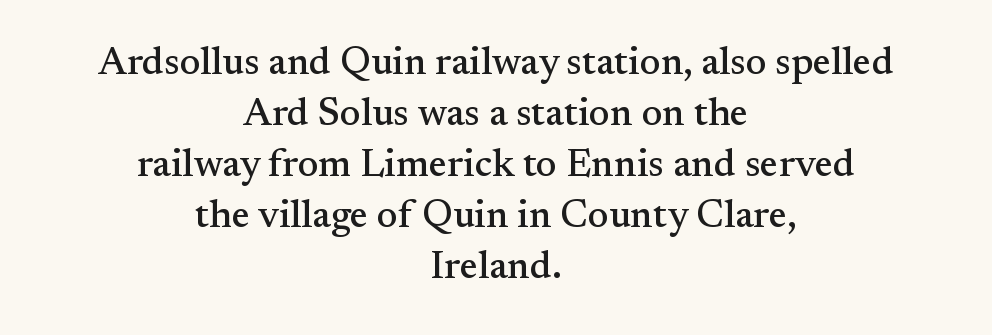
Q: Is the text italic (slanted)? A: No, it is upright.
Q: Is the typeface a serif or a sans-serif typeface? A: Serif.
Q: Is the text underlined? A: No.
Q: How is the paragraph aligned? A: Centered.
Q: Is the spacing between letters normal or unusually wide? A: Normal.
Q: Is the spacing between lines tight, normal or loose? A: Normal.
Q: Width (condensed, normal, or wide)? A: Normal.
Q: Stroke contrast? A: Medium.
Q: x-height? A: Small.
Q: Monospaced? A: No.
